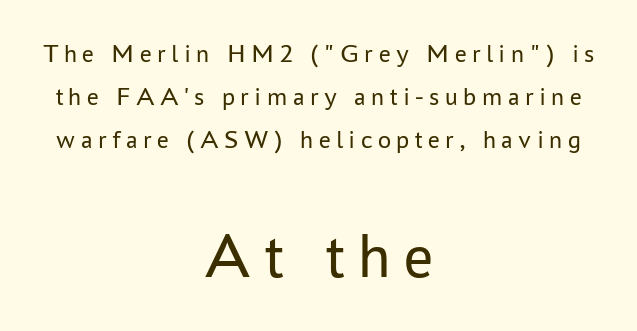
Q: Is the text bold? A: No.
Q: Is the text italic (slanted)? A: No, it is upright.
Q: Is the typeface a serif or a sans-serif typeface? A: Sans-serif.
Q: Is the text underlined? A: No.
Q: How is the paragraph aligned? A: Centered.
Q: Is the spacing between letters normal or unusually wide? A: Unusually wide.
Q: Is the spacing between lines tight, normal or loose? A: Normal.
Q: Which block of text is set in a larger size, the first (top) or the second (bottom)? A: The second (bottom) one.
Q: Width (condensed, normal, or wide)? A: Normal.
Q: Stroke contrast? A: Low.
Q: x-height? A: Medium.
Q: Monospaced? A: No.
